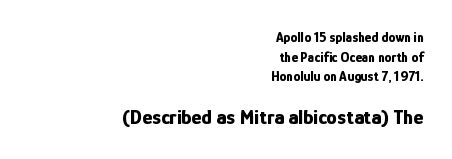
The image shows 21 px bold type, upright; set right-aligned, normal line spacing (1.41x), normal letter spacing, not underlined; the second (bottom) block is 1.5x larger.
